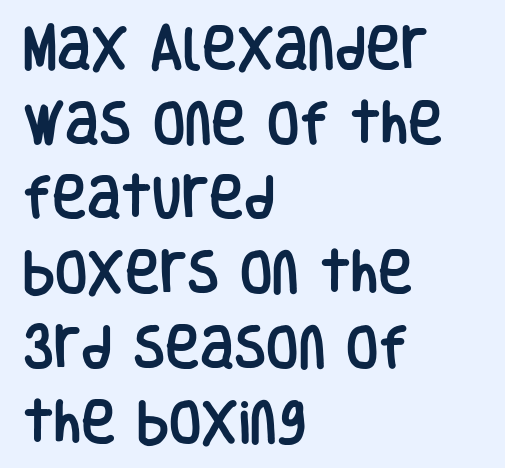
The image shows 47 px condensed sans-serif type, upright; set left-aligned, normal line spacing (1.59x), normal letter spacing, not underlined; low stroke contrast and a large x-height.
